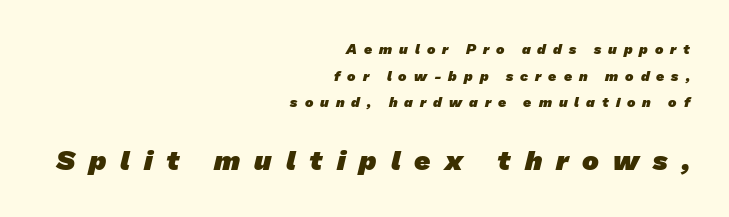
Letter spacing: wide. The block sitting lower on the canvas is the one with enlarged characters. Its strokes are broad and dark, the hallmark of bold type. Quick note: interline space is abundant.
